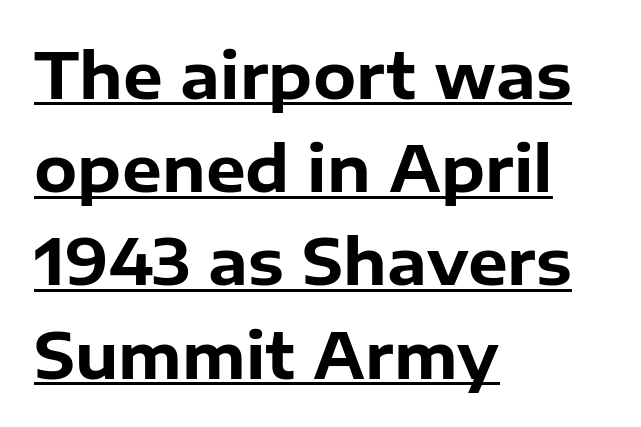
Q: Is the text bold? A: Yes.
Q: Is the text italic (slanted)? A: No, it is upright.
Q: Is the typeface a serif or a sans-serif typeface? A: Sans-serif.
Q: Is the text underlined? A: Yes.
Q: How is the paragraph aligned? A: Left-aligned.
Q: Is the spacing between letters normal or unusually wide? A: Normal.
Q: Is the spacing between lines tight, normal or loose? A: Normal.
Q: Width (condensed, normal, or wide)? A: Normal.
Q: Stroke contrast? A: Low.
Q: x-height? A: Medium.
Q: Monospaced? A: No.
